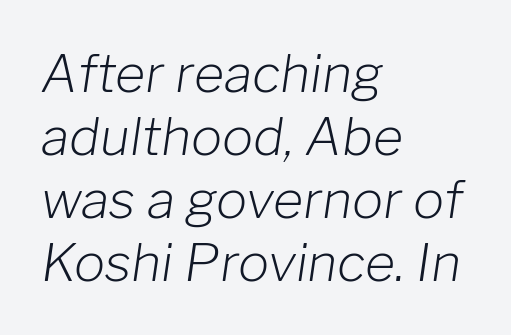
Q: Is the text bold? A: No.
Q: Is the text italic (slanted)? A: Yes, it leans right by about 8 degrees.
Q: Is the text underlined? A: No.
Q: How is the paragraph aligned? A: Left-aligned.
Q: Is the spacing between letters normal or unusually wide? A: Normal.
Q: Width (condensed, normal, or wide)? A: Normal.
Q: Stroke contrast? A: Low.
Q: x-height? A: Medium.
Q: Monospaced? A: No.
